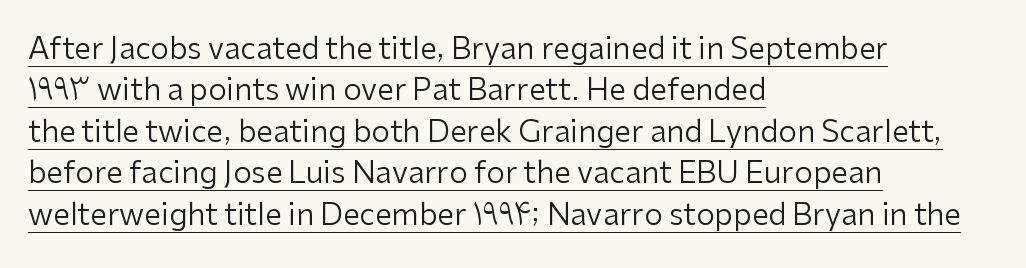
{"serif": "no", "italic": "no", "bold": "no", "weight": "regular", "width": "normal", "stroke_contrast": "low", "x_height": "medium", "monospaced": "no", "underline": "yes", "align": "left", "line_spacing": "normal", "line_spacing_ratio": 1.38, "letter_spacing": "normal", "letter_spacing_em": 0.0, "glyph_px": 30}
